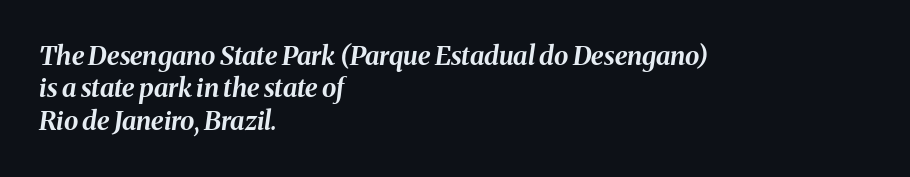
The image shows 26 px bold type, italic (leaning right); set left-aligned, normal line spacing (1.25x), normal letter spacing, not underlined.
